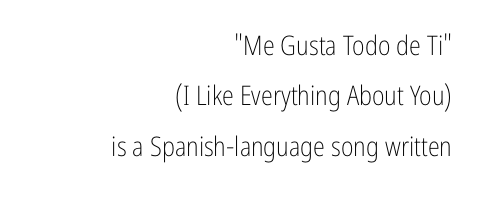
{"italic": "no", "bold": "no", "underline": "no", "align": "right", "line_spacing_ratio": 1.87, "letter_spacing": "normal", "letter_spacing_em": 0.0, "glyph_px": 27}
